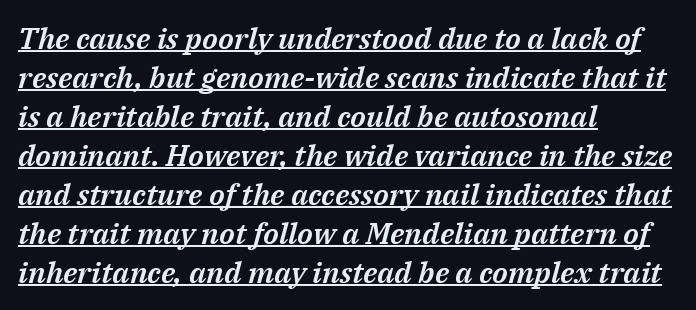
Q: Is the text italic (slanted)? A: Yes, it leans right by about 14 degrees.
Q: Is the text underlined? A: Yes.
Q: How is the paragraph aligned? A: Left-aligned.
Q: Is the spacing between letters normal or unusually wide? A: Normal.
Q: Is the spacing between lines tight, normal or loose? A: Normal.
Q: Width (condensed, normal, or wide)? A: Normal.
Q: Stroke contrast? A: Medium.
Q: x-height? A: Medium.
Q: Monospaced? A: No.
